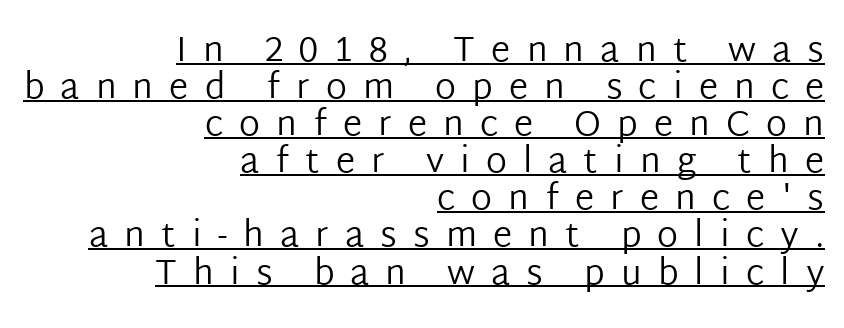
Q: Is the text bold? A: No.
Q: Is the text italic (slanted)? A: No, it is upright.
Q: Is the typeface a serif or a sans-serif typeface? A: Sans-serif.
Q: Is the text underlined? A: Yes.
Q: How is the paragraph aligned? A: Right-aligned.
Q: Is the spacing between letters normal or unusually wide? A: Unusually wide.
Q: Is the spacing between lines tight, normal or loose? A: Tight.
Q: Width (condensed, normal, or wide)? A: Normal.
Q: Stroke contrast? A: Low.
Q: x-height? A: Medium.
Q: Monospaced? A: No.
